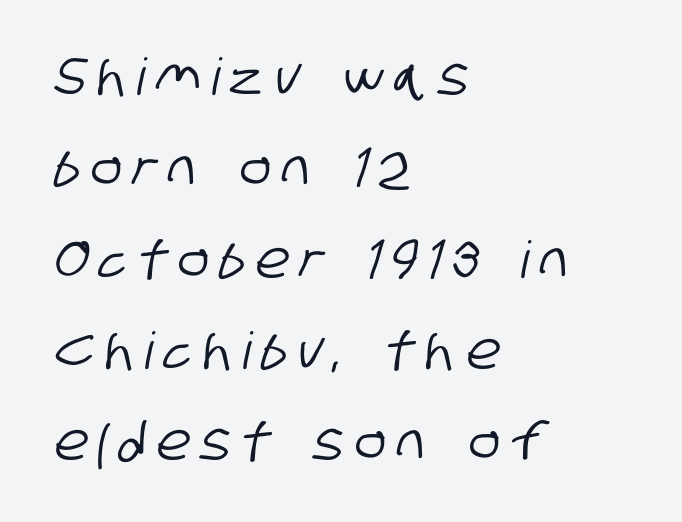
Q: Is the typeface a serif or a sans-serif typeface? A: Sans-serif.
Q: Is the text underlined? A: No.
Q: How is the paragraph aligned? A: Left-aligned.
Q: Is the spacing between letters normal or unusually wide? A: Unusually wide.
Q: Width (condensed, normal, or wide)? A: Condensed.
Q: Stroke contrast? A: Low.
Q: x-height? A: Large.
Q: Monospaced? A: No.
